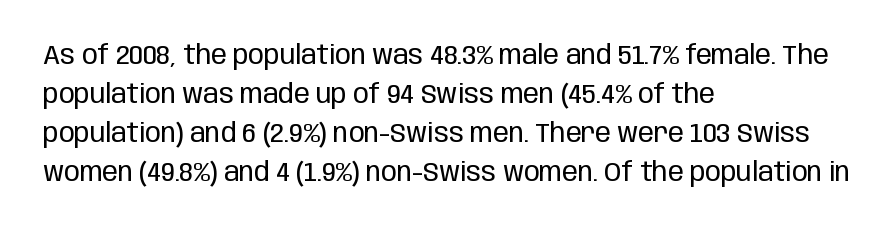
Each new line begins a customary step beneath the previous one. Students, note that the glyphs here touch the page at normal intervals. Letters rest on an invisible, unmarked baseline. Posture: upright roman.
